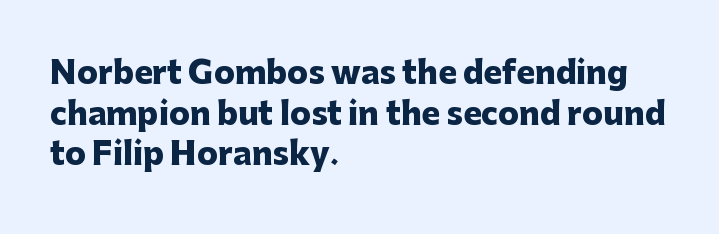
Does the leading feel generous? No, just average. Notice how thick the strokes are: this is what a full bold looks like. Font category for this specimen: sans-serif. The rag falls on the right side of this text block.
